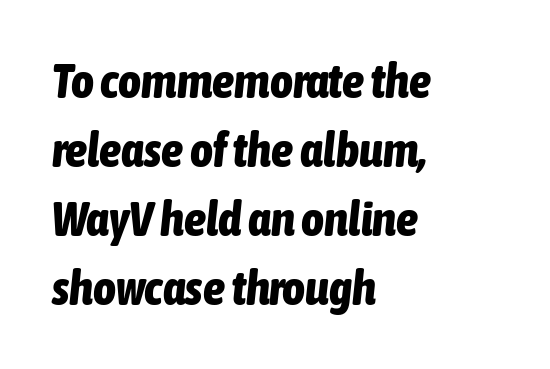
The image shows 49 px bold, condensed type, italic (leaning right); set left-aligned, normal line spacing (1.41x), normal letter spacing, not underlined; low stroke contrast and a medium x-height.
